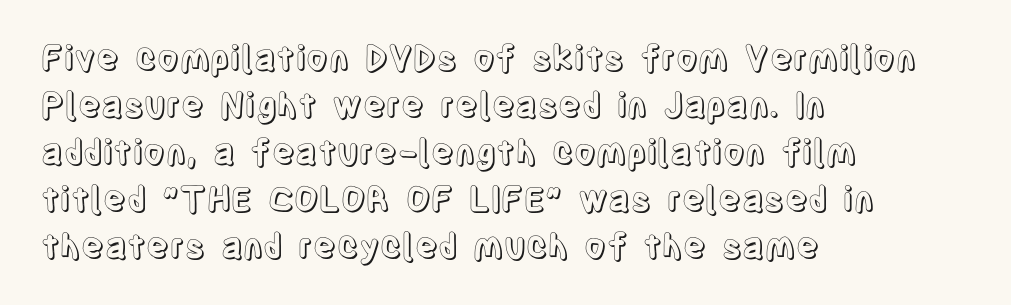
Q: Is the text italic (slanted)? A: No, it is upright.
Q: Is the text underlined? A: No.
Q: How is the paragraph aligned? A: Left-aligned.
Q: Is the spacing between letters normal or unusually wide? A: Normal.
Q: Is the spacing between lines tight, normal or loose? A: Normal.
Q: Width (condensed, normal, or wide)? A: Condensed.
Q: x-height? A: Large.
Q: Monospaced? A: No.
